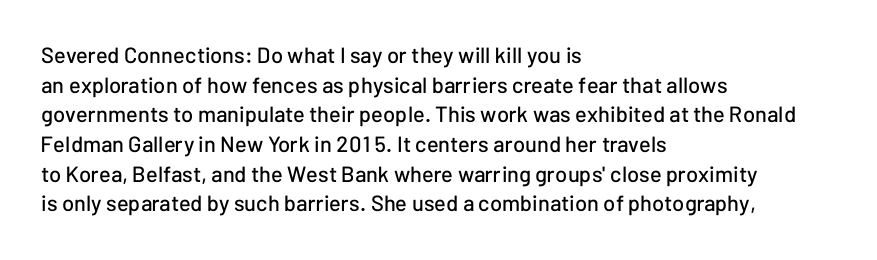
The passage shown stacks its lines at a standard gap. Look at the tracking — it's just the regular setting, nothing added. A typesetter would mark this as roman, not italic. Underlining? Definitely not there. One-word summary of the alignment: left.
